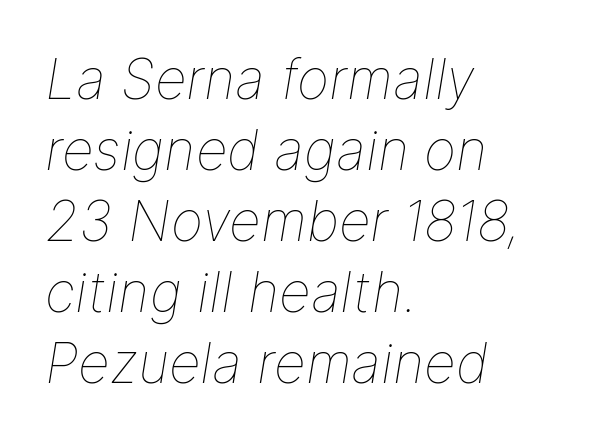
Q: Is the text bold? A: No.
Q: Is the text italic (slanted)? A: Yes, it leans right by about 9 degrees.
Q: Is the text underlined? A: No.
Q: How is the paragraph aligned? A: Left-aligned.
Q: Is the spacing between letters normal or unusually wide? A: Normal.
Q: Is the spacing between lines tight, normal or loose? A: Normal.
Q: Width (condensed, normal, or wide)? A: Normal.
Q: Stroke contrast? A: Low.
Q: x-height? A: Medium.
Q: Monospaced? A: No.
